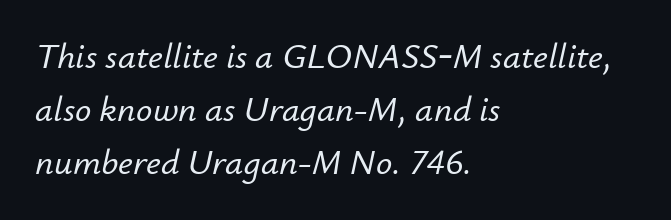
Tracking here is standard; glyphs follow each other at the usual distance. The rendering uses natural spacing where letterforms have individual widths. Rule under the text: the space is simply empty. Posture: slanted. The block of text has a typical density, with ordinary space between rows.
